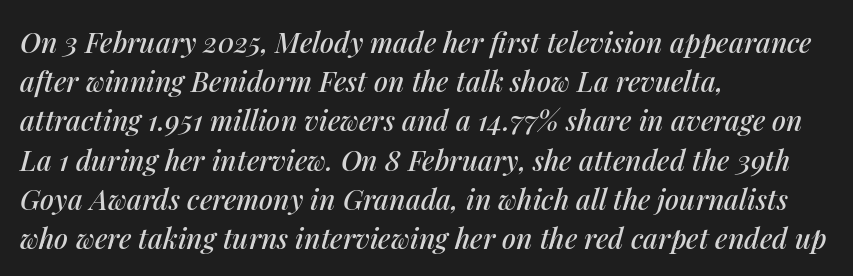
A bare baseline throughout the passage. Italic: yes, the glyphs are oblique. Do the characters align in a grid? No, the font is proportional. Honestly, the letter spacing is just normal — you wouldn't notice it.
